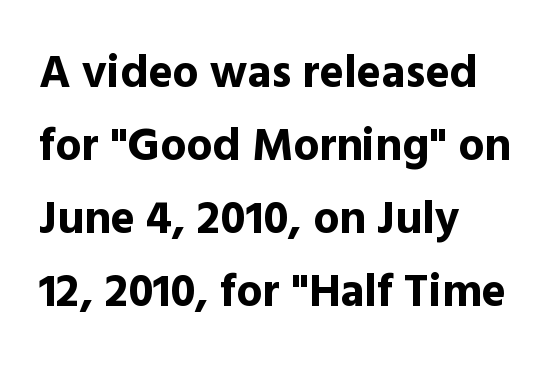
{"serif": "no", "italic": "no", "bold": "yes", "weight": "bold", "width": "normal", "x_height": "medium", "monospaced": "no", "underline": "no", "align": "left", "line_spacing": "normal", "line_spacing_ratio": 1.59, "letter_spacing": "normal", "letter_spacing_em": 0.0, "glyph_px": 46}
